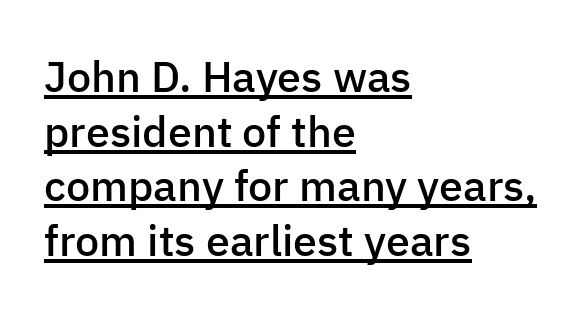
Q: Is the text bold? A: Semi-bold.
Q: Is the text italic (slanted)? A: No, it is upright.
Q: Is the typeface a serif or a sans-serif typeface? A: Sans-serif.
Q: Is the text underlined? A: Yes.
Q: How is the paragraph aligned? A: Left-aligned.
Q: Is the spacing between letters normal or unusually wide? A: Normal.
Q: Is the spacing between lines tight, normal or loose? A: Normal.
Q: Width (condensed, normal, or wide)? A: Normal.
Q: Stroke contrast? A: Low.
Q: x-height? A: Medium.
Q: Monospaced? A: No.
